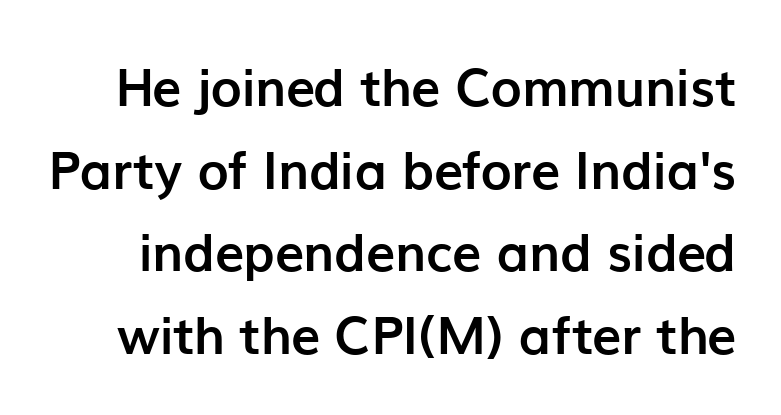
The face used here is proportionally spaced, like ordinary book or web type. This is sans-serif lettering, the kind often seen on screens and signage. Horizontal bands of white between lines are of average thickness. The foot of each line stays bare and open. Quick note: not italic, upright.
